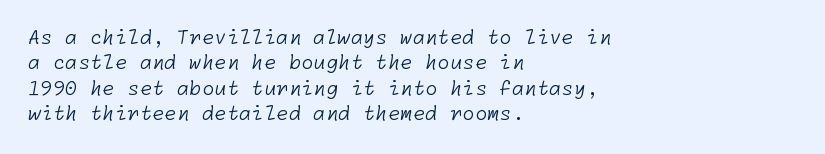
The image shows 20 px text type; set left-aligned, normal line spacing (1.27x), normal letter spacing, not underlined.
